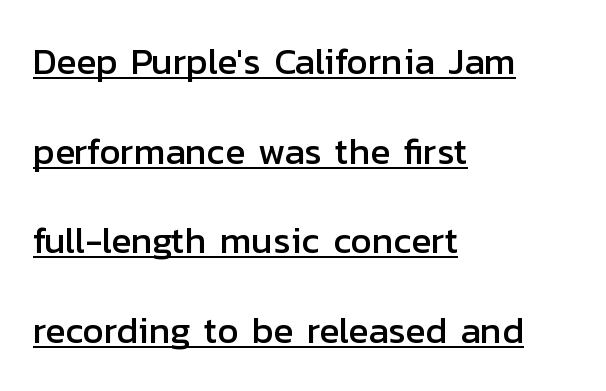
Reading down the column, the eye jumps a long way to each next line. A continuous stroke trails under the words, as in a hyperlink. Look at the tracking — it's just the regular setting, nothing added. The font's upright variant was chosen for this text. Varying glyph widths throughout — classic text-font behaviour.
